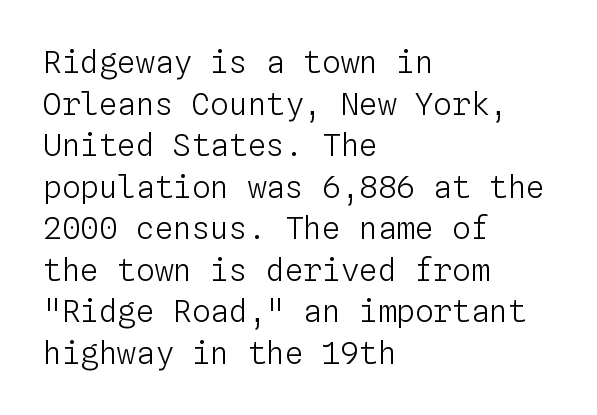
{"italic": "no", "bold": "no", "weight": "light", "width": "normal", "stroke_contrast": "low", "x_height": "medium", "monospaced": "yes", "underline": "no", "align": "left", "line_spacing": "normal", "line_spacing_ratio": 1.34, "letter_spacing": "normal", "letter_spacing_em": 0.0, "glyph_px": 31}
